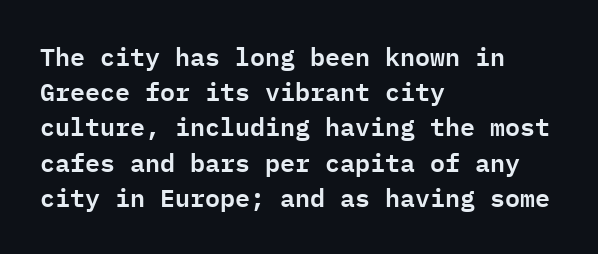
The image shows 25 px text type, upright; set left-aligned, normal line spacing (1.41x), normal letter spacing, not underlined.
